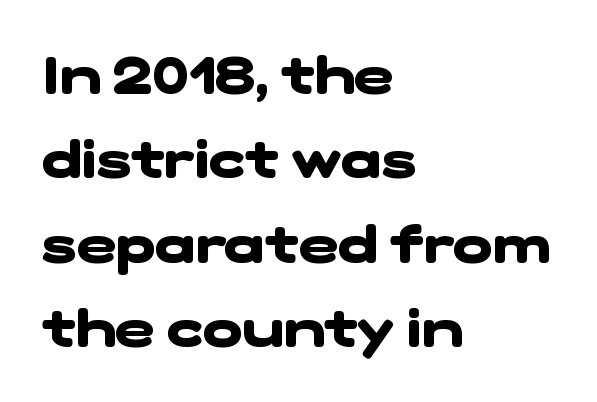
{"serif": "no", "bold": "yes", "weight": "heavy", "width": "wide", "stroke_contrast": "low", "x_height": "medium", "monospaced": "no", "underline": "no", "align": "left", "line_spacing": "normal", "line_spacing_ratio": 1.59, "letter_spacing": "normal", "letter_spacing_em": 0.0, "glyph_px": 53}
